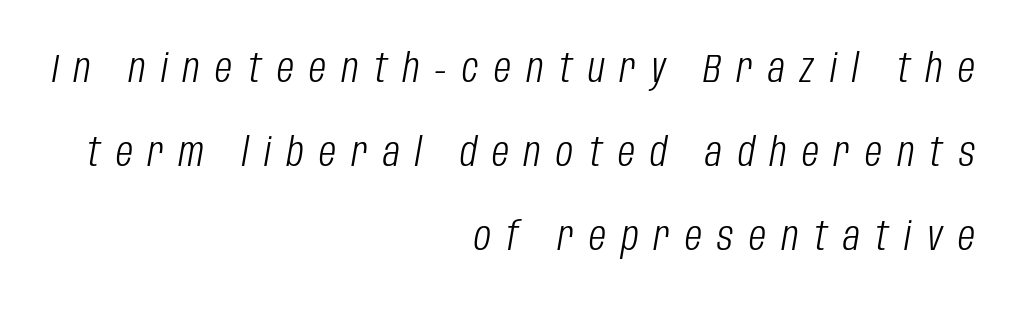
The image shows 39 px light, condensed type, italic (leaning right); set right-aligned, loose line spacing (2.16x), unusually wide letter spacing (+0.4 em), not underlined; low stroke contrast and a large x-height.
